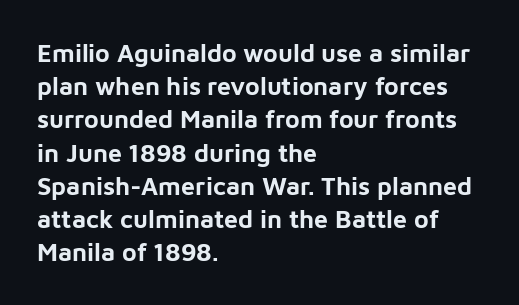
One-word summary of the alignment: left. Compared with an ordinary text face, these strokes are far heavier — a full bold. Interline gaps are of average width in this sample. Letter spacing: default. The baseline area is clear. The letters stand upright; this is a roman face.
